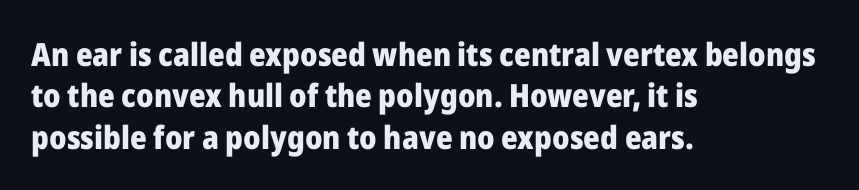
This sample uses an upright cut, with every glyph sitting square on the baseline. Font category for this specimen: sans-serif. A dark, heavy texture on the line: the type is bold. The face used here is proportionally spaced, like ordinary book or web type. Which margin do the lines hug? The left one — the right edge is uneven.
